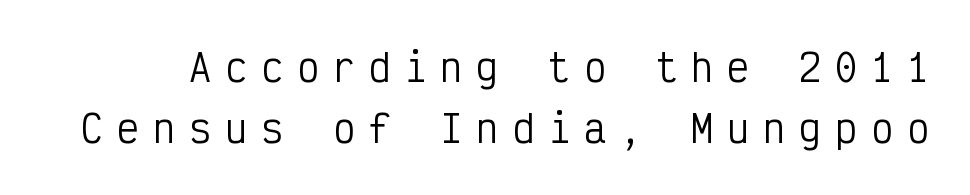
The letters are spread apart with noticeably loose tracking. Is the stroke heavy? The answer is a plain regular-or-lighter. Characters remain perfectly vertical along every line. No word sits above an underline. This rendering employs a face without finishing strokes, i.e., a sans-serif. These lines are rendered in a fixed-pitch font.
